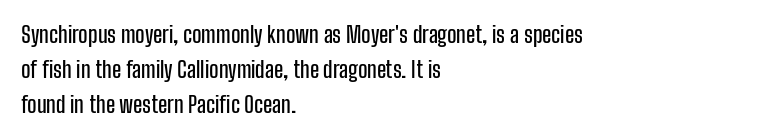
{"italic": "no", "underline": "no", "align": "left", "line_spacing": "normal", "line_spacing_ratio": 1.58, "letter_spacing": "normal", "letter_spacing_em": 0.0, "glyph_px": 22}
